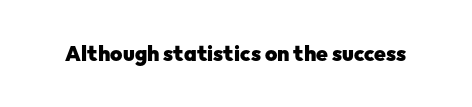
Q: Is the text bold? A: Yes.
Q: Is the text italic (slanted)? A: No, it is upright.
Q: Is the text underlined? A: No.
Q: Is the spacing between letters normal or unusually wide? A: Normal.
